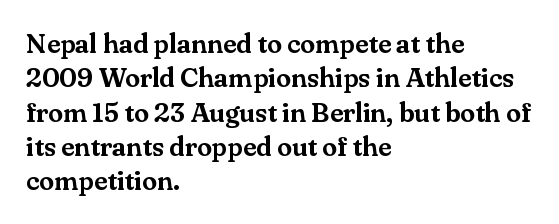
Do the letters lean? They stand straight. Lines of text with bare space underneath. The passage shown stacks its lines at a standard gap. Casual observation: everything's shoved over to the left.
